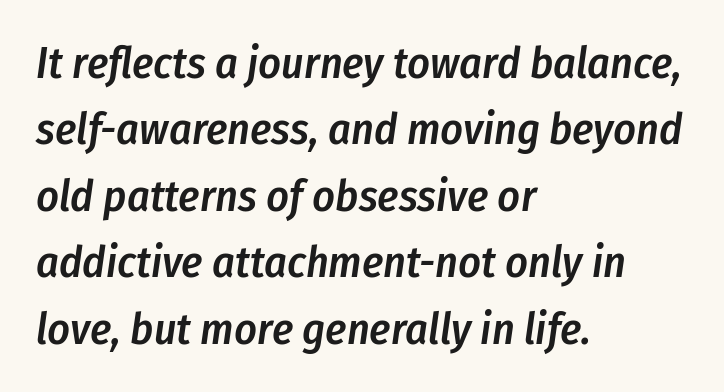
Q: Is the text bold? A: Semi-bold.
Q: Is the text italic (slanted)? A: Yes, it leans right by about 8 degrees.
Q: Is the text underlined? A: No.
Q: How is the paragraph aligned? A: Left-aligned.
Q: Is the spacing between letters normal or unusually wide? A: Normal.
Q: Is the spacing between lines tight, normal or loose? A: Normal.
Q: Width (condensed, normal, or wide)? A: Condensed.
Q: Stroke contrast? A: Low.
Q: x-height? A: Medium.
Q: Monospaced? A: No.
